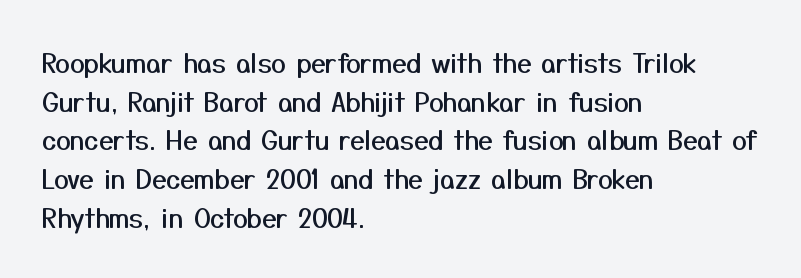
{"italic": "no", "underline": "no", "align": "left", "line_spacing": "normal", "line_spacing_ratio": 1.49, "letter_spacing": "normal", "letter_spacing_em": 0.0, "glyph_px": 26}
